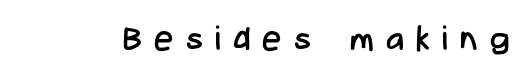
{"serif": "no", "italic": "no", "bold": "no", "weight": "regular", "width": "condensed", "stroke_contrast": "low", "x_height": "medium", "monospaced": "no", "underline": "no", "letter_spacing": "wide", "letter_spacing_em": 0.36, "glyph_px": 34}
